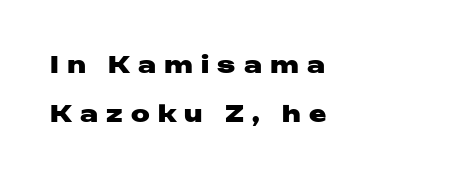
The typesetting leans heavy: a genuine bold. Observe the wide spacing: letters keep a clear distance from each other. This is the regular roman posture of the typeface. Leading is clearly above the norm, producing a sparse column. A classic flush-left, rag-right setting is used for this passage. Descenders are the only things crossing below the line.
